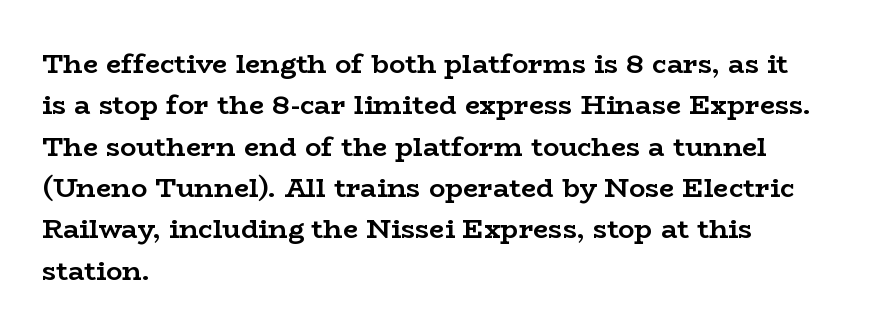
Q: Is the text bold? A: Yes.
Q: Is the text italic (slanted)? A: No, it is upright.
Q: Is the text underlined? A: No.
Q: How is the paragraph aligned? A: Left-aligned.
Q: Is the spacing between letters normal or unusually wide? A: Normal.
Q: Is the spacing between lines tight, normal or loose? A: Normal.
